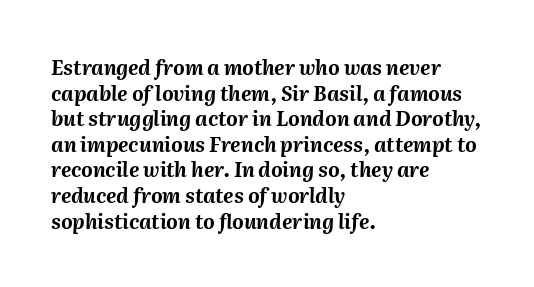
The image shows 20 px bold type, italic (leaning right); set left-aligned, normal line spacing (1.28x), normal letter spacing, not underlined.
